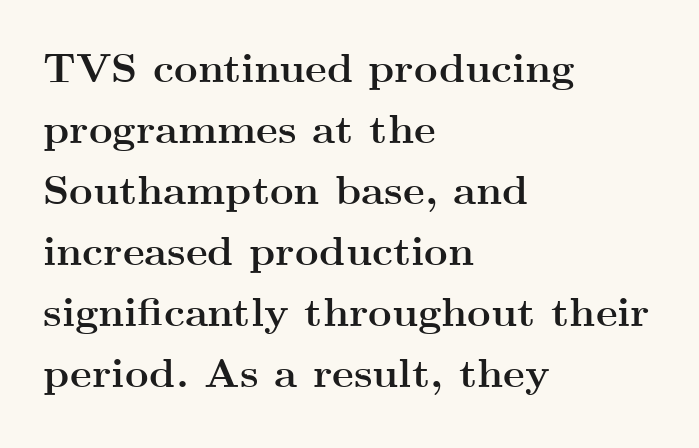
The image shows 41 px semibold, wide serif type, upright; set left-aligned, normal line spacing (1.49x), normal letter spacing, not underlined; medium stroke contrast and a small x-height.
